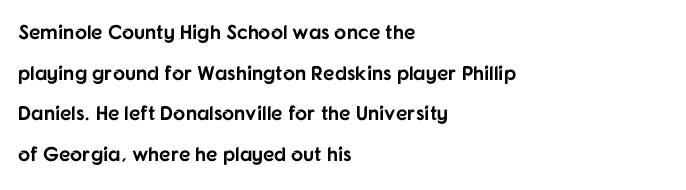
No extra tracking has been applied to these lines. Is there much room between lines? Yes — plenty of vertical air separates them. Designer's note — italics off, roman on. The setting favours the left margin, as ordinary paragraphs usually do.
